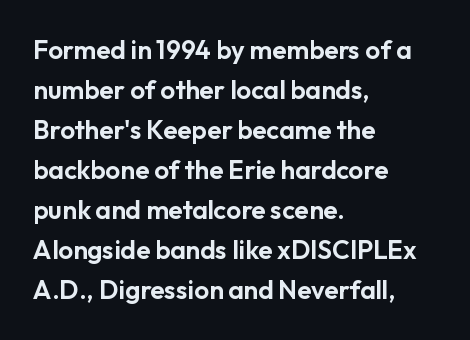
The image shows 26 px text type, upright; set left-aligned, normal line spacing (1.54x), normal letter spacing, not underlined.
